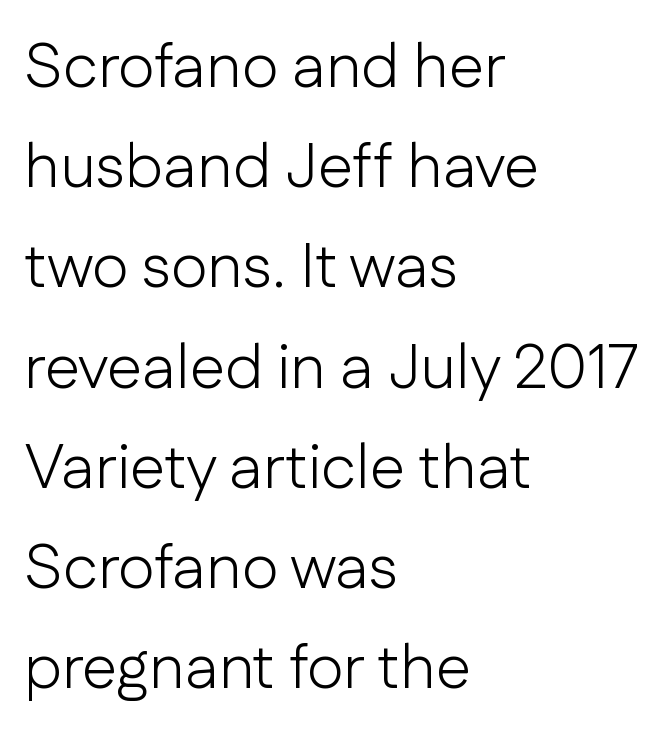
The image shows 63 px light sans-serif type, upright; set left-aligned, normal line spacing (1.59x), normal letter spacing, not underlined; low stroke contrast and a medium x-height.
